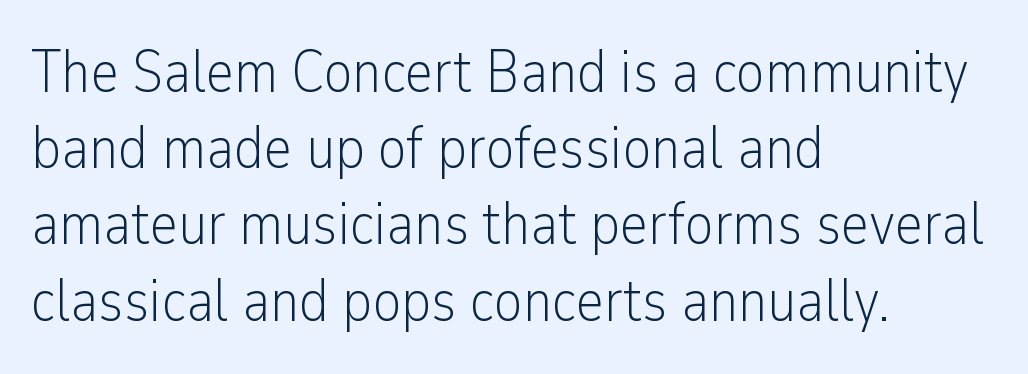
The image shows 60 px light, condensed sans-serif type, upright; set left-aligned, normal line spacing (1.27x), normal letter spacing, not underlined; low stroke contrast and a medium x-height.
